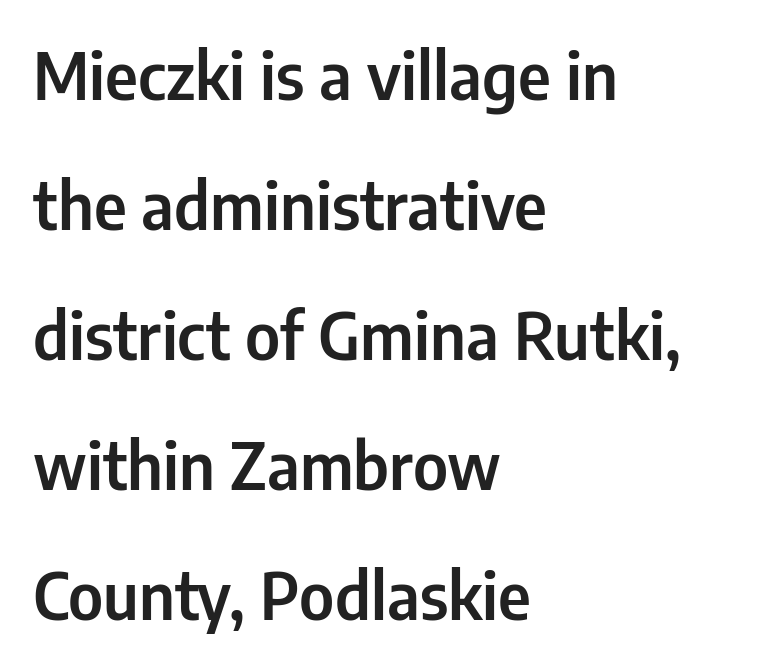
{"serif": "no", "italic": "no", "width": "condensed", "stroke_contrast": "low", "x_height": "medium", "monospaced": "no", "underline": "no", "align": "left", "line_spacing": "loose", "line_spacing_ratio": 2.0, "letter_spacing": "normal", "letter_spacing_em": 0.0, "glyph_px": 65}
